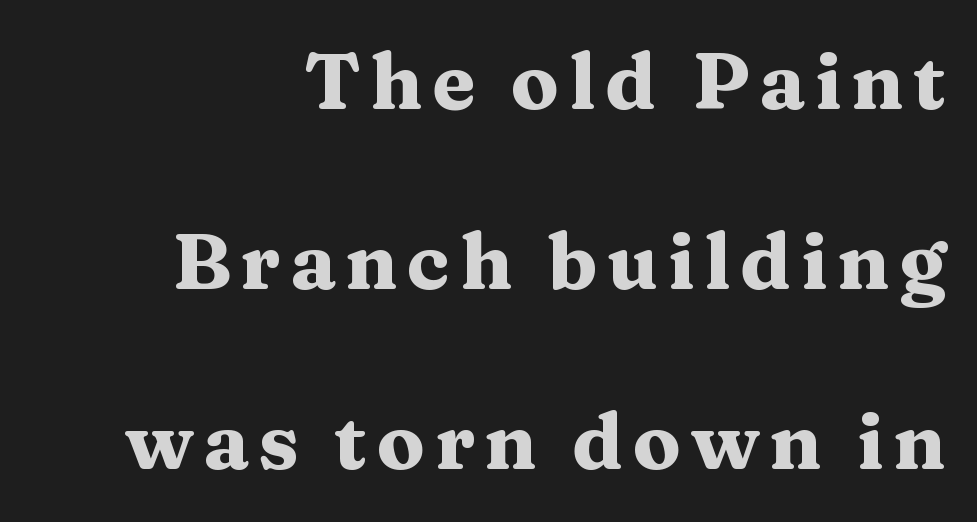
The image shows 79 px heavy, wide serif type, upright; set right-aligned, loose line spacing (2.28x), not underlined; medium stroke contrast and a medium x-height.
